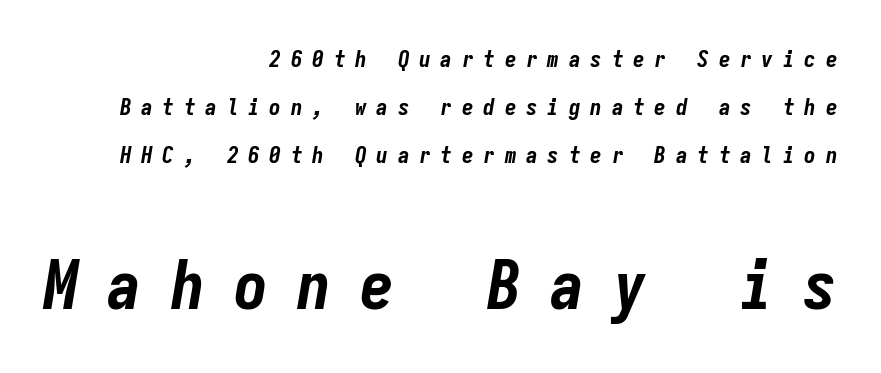
Bare-footed words on every line. Where is the straight margin? On the right. The rendering applies a slant to the glyphs. Note: smaller setting up top, larger setting below. Substantial extra tracking has been applied to these lines. A dark, heavy texture on the line: the type is bold.
